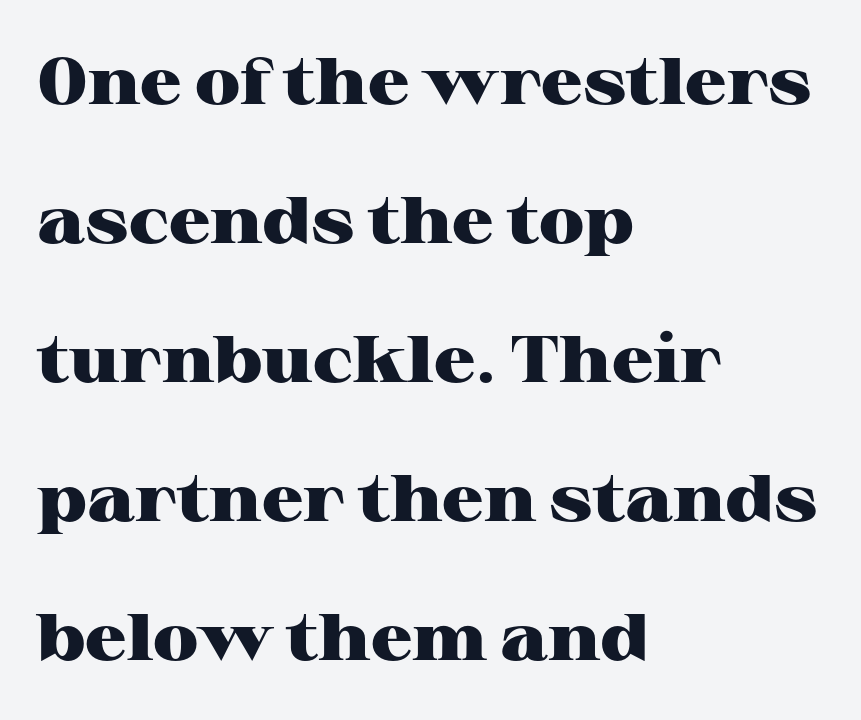
{"serif": "yes", "italic": "no", "bold": "yes", "weight": "heavy", "width": "wide", "stroke_contrast": "high", "x_height": "medium", "monospaced": "no", "underline": "no", "align": "left", "line_spacing": "loose", "line_spacing_ratio": 2.14, "letter_spacing": "normal", "letter_spacing_em": 0.0, "glyph_px": 65}
